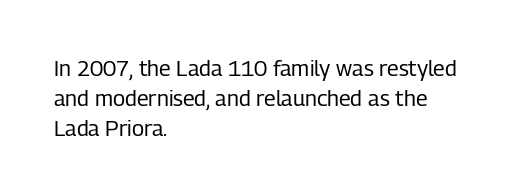
The image shows 22 px text type, upright; set left-aligned, normal line spacing (1.36x), normal letter spacing, not underlined.
